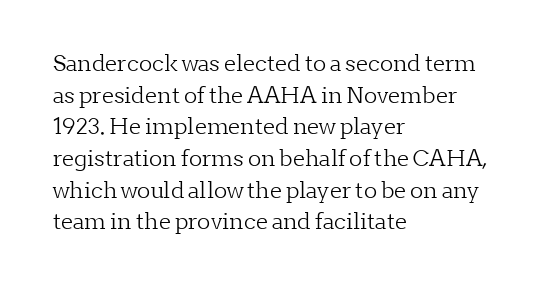
The image shows 22 px text type, upright; set left-aligned, normal line spacing (1.44x), normal letter spacing, not underlined.
